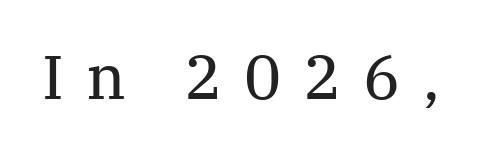
Q: Is the text bold? A: No.
Q: Is the text italic (slanted)? A: No, it is upright.
Q: Is the typeface a serif or a sans-serif typeface? A: Serif.
Q: Is the text underlined? A: No.
Q: Is the spacing between letters normal or unusually wide? A: Unusually wide.
Q: Width (condensed, normal, or wide)? A: Normal.
Q: Stroke contrast? A: Medium.
Q: x-height? A: Medium.
Q: Monospaced? A: No.
